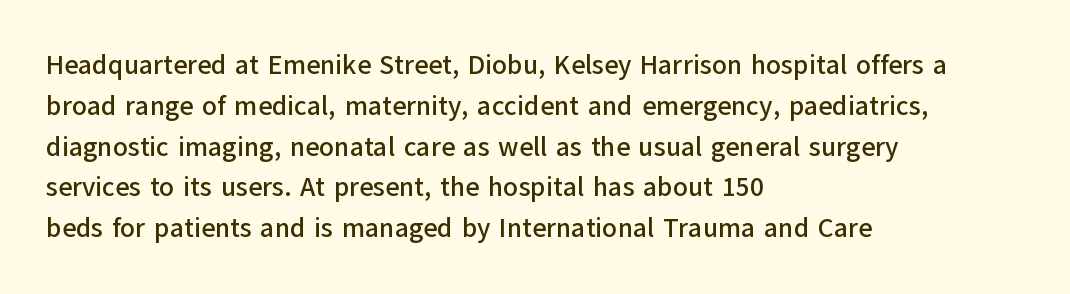
The image shows 27 px text type, upright; set left-aligned, normal line spacing (1.51x), normal letter spacing, not underlined.
